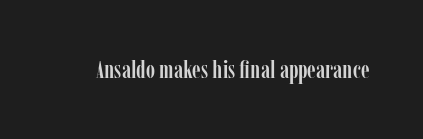
Q: Is the text italic (slanted)? A: No, it is upright.
Q: Is the text underlined? A: No.
Q: Is the spacing between letters normal or unusually wide? A: Normal.
